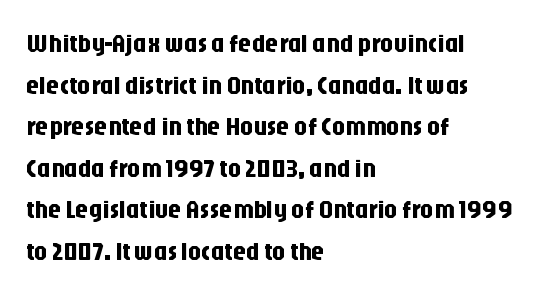
The image shows 26 px text type, upright; set left-aligned, normal line spacing (1.6x), normal letter spacing, not underlined.
